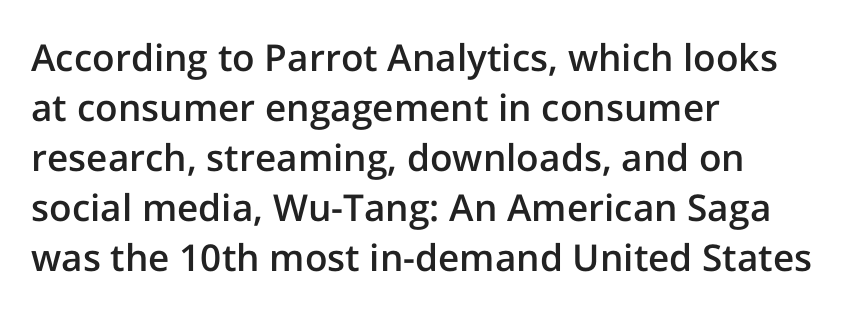
Horizontal alignment here is leftward, the default for most running prose. These lines are rendered in a variable-pitch font. Unlike a traditional serif, this face leaves its strokes unadorned. Underline: absent. Is there any slant? The stems are plumb. Baseline-to-baseline distance is the conventional proportion of letter height.
